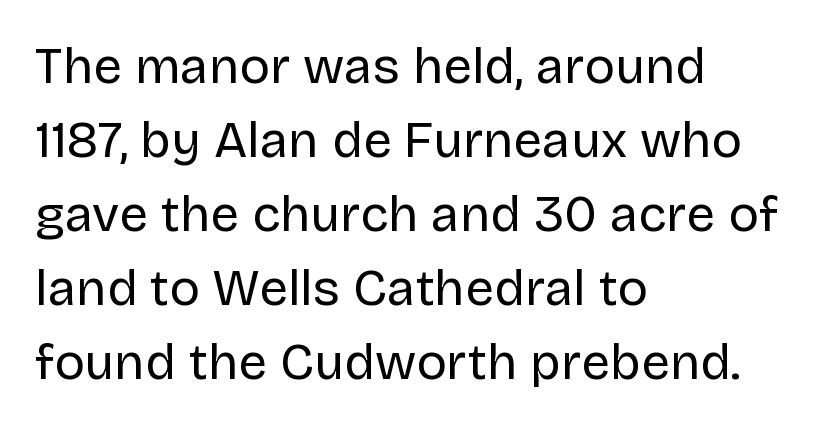
{"serif": "no", "italic": "no", "bold": "no", "weight": "regular", "width": "normal", "stroke_contrast": "low", "x_height": "large", "monospaced": "no", "underline": "no", "align": "left", "line_spacing": "normal", "line_spacing_ratio": 1.45, "letter_spacing": "normal", "letter_spacing_em": 0.0, "glyph_px": 51}
